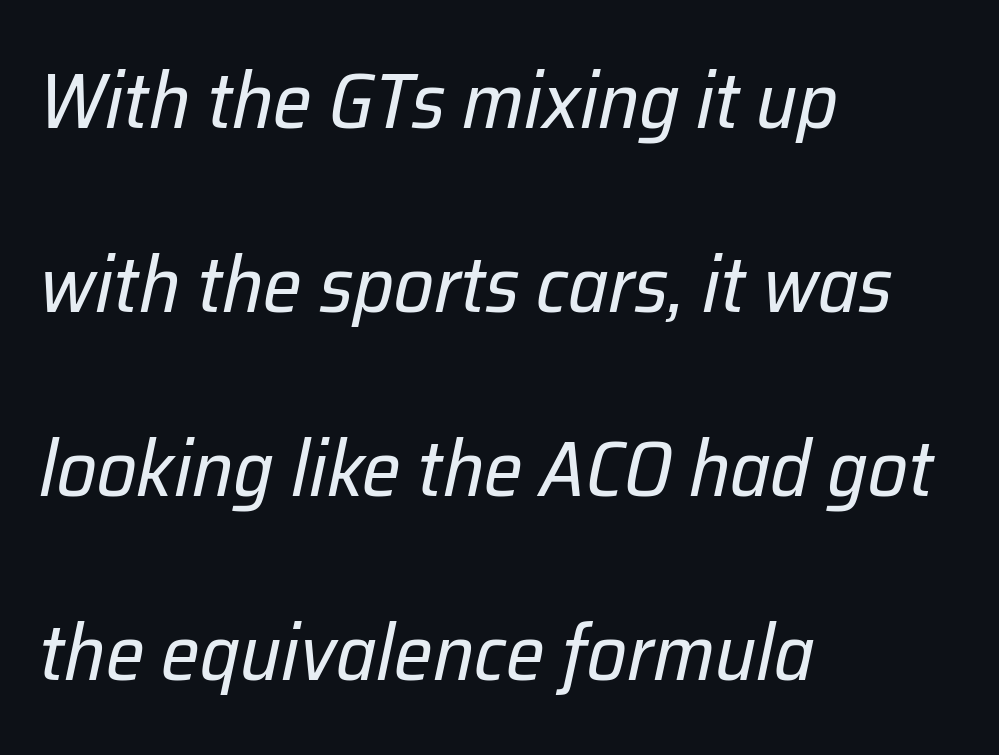
The image shows 78 px regular-weight type, italic (leaning right); set left-aligned, loose line spacing (2.36x), normal letter spacing, not underlined; low stroke contrast and a medium x-height.
